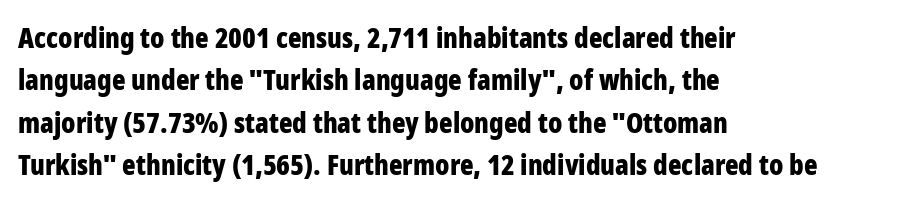
Upright lettering throughout. The typesetter chose a ragged-right arrangement here. This sample uses plain, unmodified letter spacing. These lines are composed in type without serifs.
